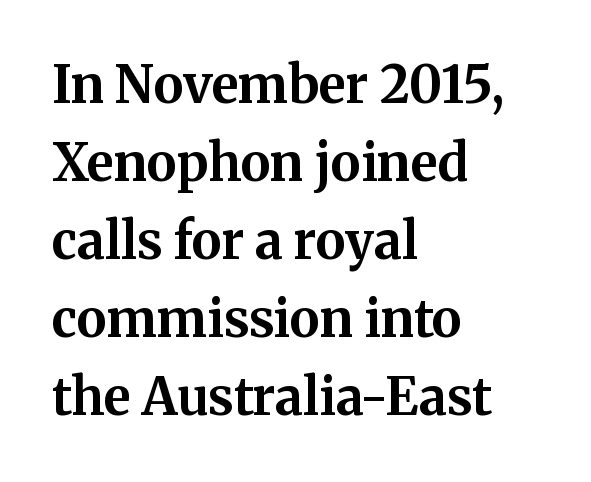
The image shows 51 px bold serif type, upright; set left-aligned, normal line spacing (1.53x), normal letter spacing, not underlined; medium stroke contrast and a medium x-height.
